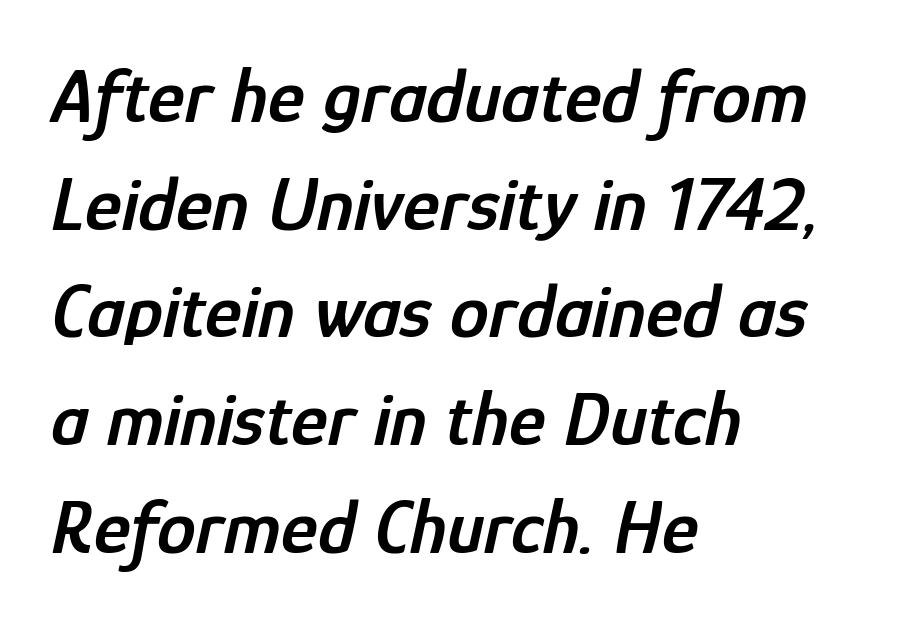
The passage shown is not underscored anywhere. As a designer I'd log this as weight 600, semibold. This is oblique type, the kind used for emphasis or titles. All the whitespace from short lines collects on the right. You could not count columns in this text — the font is proportionally spaced.
